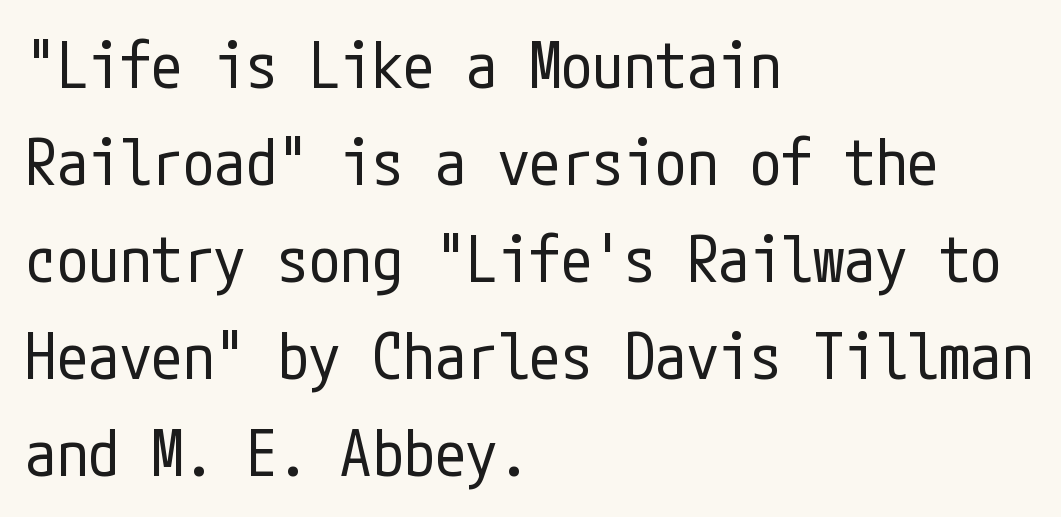
Every row of glyphs begins at an identical x-position on the left. Anything drawn beneath the words? Only blank space. These glyphs show unthickened strokes, regular width or finer. Quick note: interline space is typical. A typesetter would label this face a sans. These lines keep a tight, regular rhythm from letter to letter.
